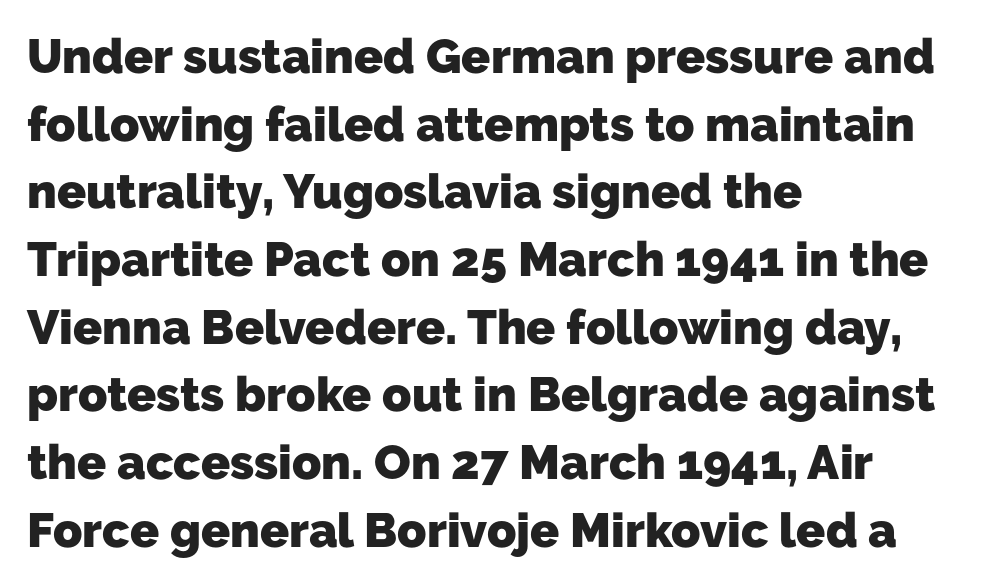
{"serif": "no", "bold": "yes", "weight": "heavy", "width": "normal", "stroke_contrast": "low", "x_height": "medium", "monospaced": "no", "underline": "no", "align": "left", "line_spacing": "normal", "line_spacing_ratio": 1.41, "letter_spacing": "normal", "letter_spacing_em": 0.0, "glyph_px": 48}
